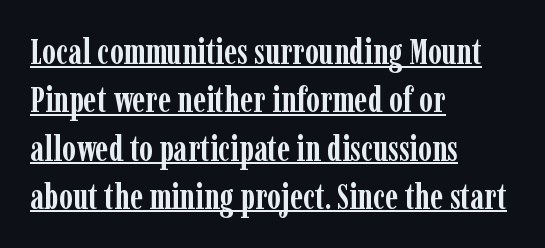
The image shows 35 px semibold, condensed serif type, upright; set left-aligned, normal line spacing (1.38x), normal letter spacing, underlined; low stroke contrast and a medium x-height.
